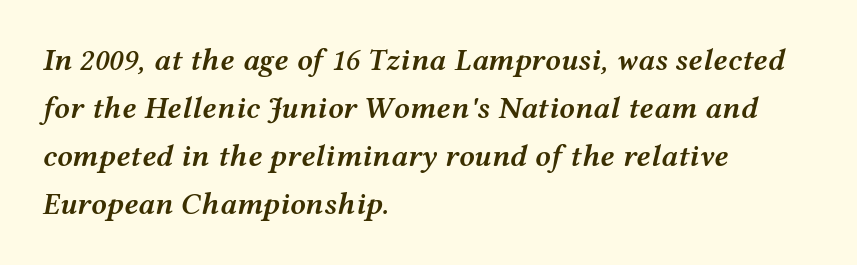
Vertically, the passage feels balanced, rows spaced as you'd expect. Does the copy run flush right? No — it runs flush left. Decoration check: the copy has no underline. This rendering leaves character spacing at its baseline value. How heavy is the stroke? Medium-heavy — a semibold, shy of bold.
